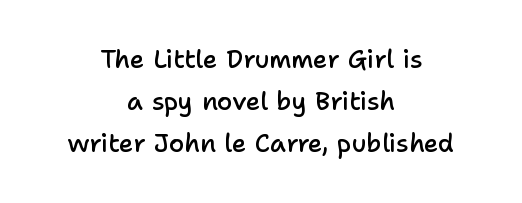
Words appear dense and cohesive because spacing is normal. A normal amount of white space separates one row of letters from the next. Is the type bold? Partly — it's a semibold, heavier than regular but not fully bold. Underlining? Definitely not there.
